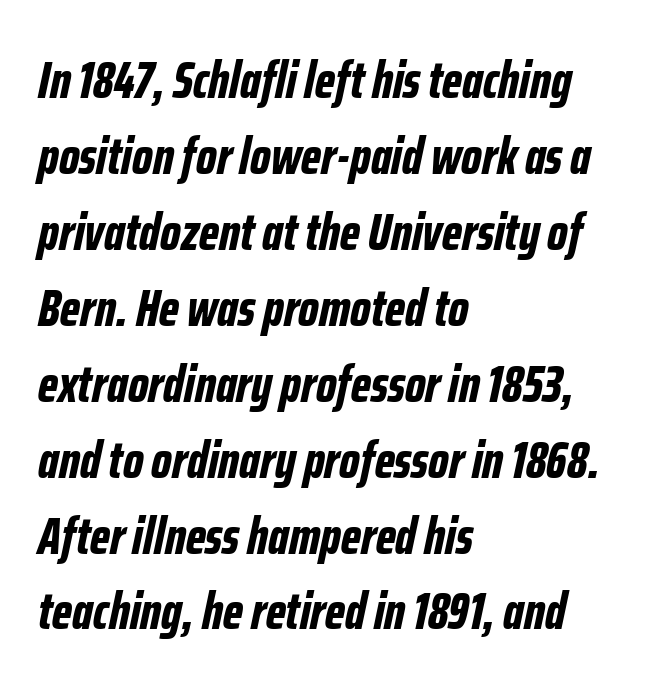
Q: Is the text bold? A: Yes.
Q: Is the text italic (slanted)? A: Yes, it leans right by about 12 degrees.
Q: Is the text underlined? A: No.
Q: How is the paragraph aligned? A: Left-aligned.
Q: Is the spacing between letters normal or unusually wide? A: Normal.
Q: Is the spacing between lines tight, normal or loose? A: Normal.
Q: Width (condensed, normal, or wide)? A: Condensed.
Q: Stroke contrast? A: Low.
Q: x-height? A: Medium.
Q: Monospaced? A: No.
